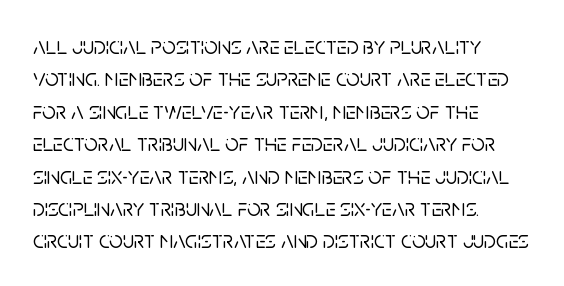
Q: Is the text italic (slanted)? A: No, it is upright.
Q: Is the text underlined? A: No.
Q: How is the paragraph aligned? A: Left-aligned.
Q: Is the spacing between letters normal or unusually wide? A: Normal.
Q: Is the spacing between lines tight, normal or loose? A: Normal.
